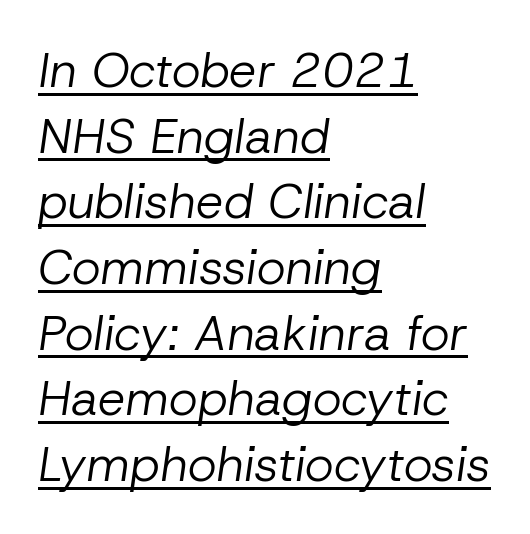
The typesetter has applied underlining to the passage shown. A light-to-regular cut is what we see here. Baseline-to-baseline distance is the conventional proportion of letter height. In terms of posture, this sample is oblique. Letter spacing: default. Spacing verdict: proportional, widths tailored to each character.
